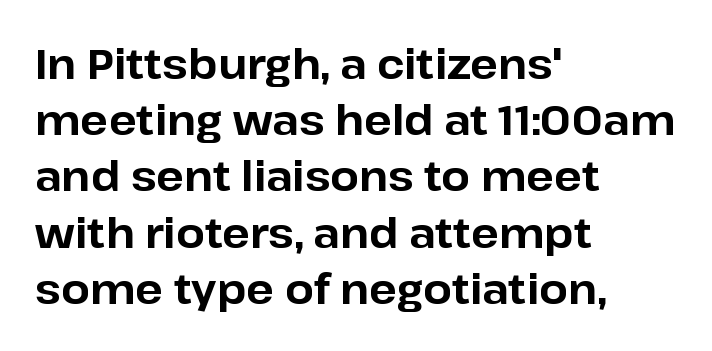
If you measured baseline to baseline, you'd find a middling distance. The line texture is even and compact thanks to regular tracking. Teacher's note: observe the even left margin — that is flush-left alignment. The sample has been set heavy, in full bold. The glyphs are unaccompanied by any horizontal stroke below them.
